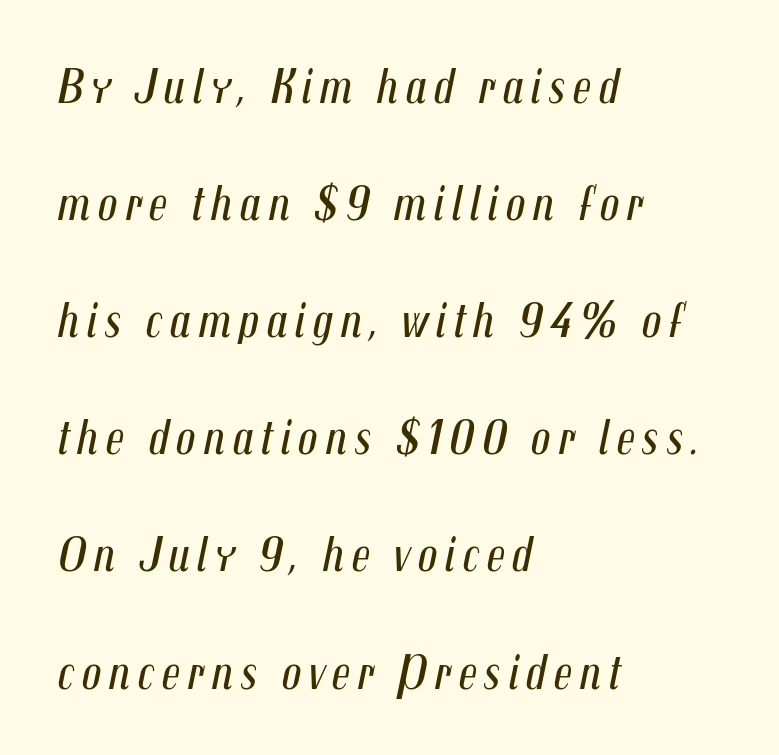
Q: Is the text bold? A: No.
Q: Is the text italic (slanted)? A: Yes, it leans right by about 12 degrees.
Q: Is the text underlined? A: No.
Q: How is the paragraph aligned? A: Left-aligned.
Q: Is the spacing between lines tight, normal or loose? A: Loose.
Q: Width (condensed, normal, or wide)? A: Condensed.
Q: Stroke contrast? A: Medium.
Q: x-height? A: Medium.
Q: Monospaced? A: No.
